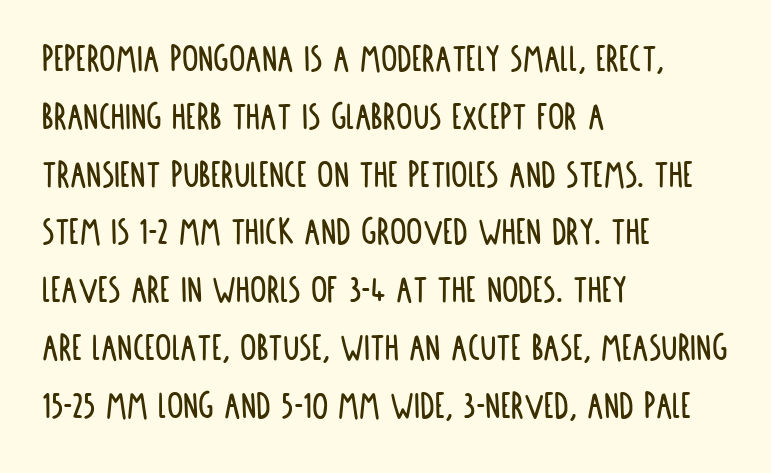
Here the glyphs are tracked normally, forming tight word shapes. A typesetter would call this proportional, since set widths differ per character. Notice how the passage keeps a crisp vertical edge on the left only. Compared with typical paragraphs, the rows here are spaced about the same.
